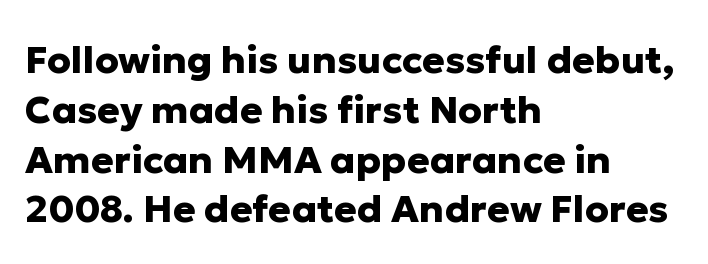
The image shows 38 px heavy sans-serif type, upright; set left-aligned, normal line spacing (1.31x), normal letter spacing, not underlined; low stroke contrast and a medium x-height.
